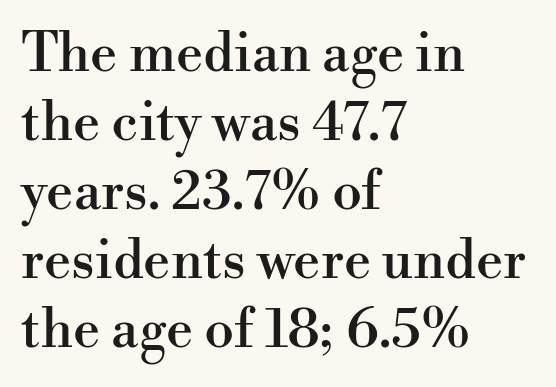
In terms of letterspacing, this is plain default setting. The typeface chosen for these lines features serifs. How would I describe the line gaps? Plain and ordinary. Here the designer chose a conventional face with non-uniform glyph widths. It's the straight-up-and-down kind of type. Has an underline been added? It has not.
